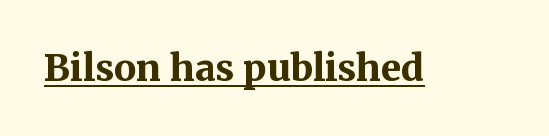
{"serif": "yes", "italic": "no", "bold": "yes", "weight": "bold", "width": "normal", "stroke_contrast": "medium", "x_height": "medium", "monospaced": "no", "underline": "yes", "letter_spacing": "normal", "letter_spacing_em": 0.0, "glyph_px": 37}
